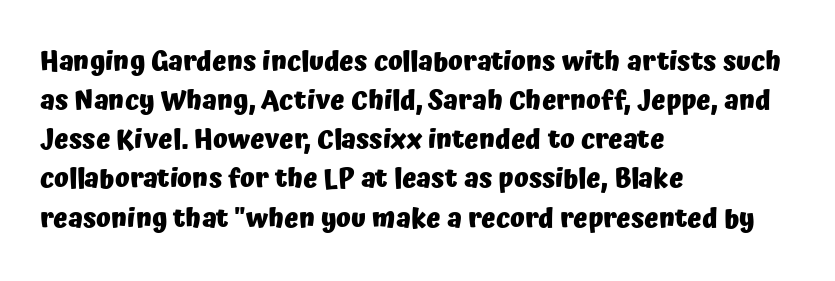
The image shows 27 px bold type, upright; set left-aligned, normal line spacing (1.45x), normal letter spacing, not underlined.
